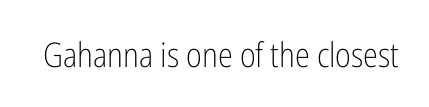
Q: Is the text bold? A: No.
Q: Is the text italic (slanted)? A: No, it is upright.
Q: Is the typeface a serif or a sans-serif typeface? A: Sans-serif.
Q: Is the text underlined? A: No.
Q: Is the spacing between letters normal or unusually wide? A: Normal.
Q: Width (condensed, normal, or wide)? A: Condensed.
Q: Stroke contrast? A: Low.
Q: x-height? A: Medium.
Q: Monospaced? A: No.
